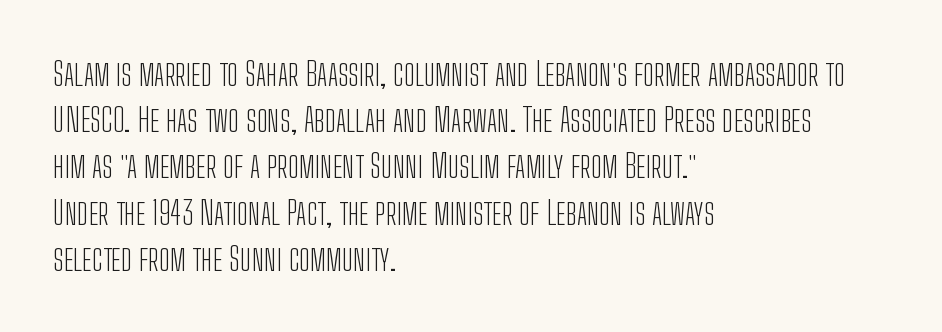
Q: Is the text bold? A: No.
Q: Is the text italic (slanted)? A: No, it is upright.
Q: Is the typeface a serif or a sans-serif typeface? A: Sans-serif.
Q: Is the text underlined? A: No.
Q: How is the paragraph aligned? A: Left-aligned.
Q: Is the spacing between letters normal or unusually wide? A: Normal.
Q: Is the spacing between lines tight, normal or loose? A: Normal.
Q: Width (condensed, normal, or wide)? A: Condensed.
Q: Stroke contrast? A: Low.
Q: x-height? A: Medium.
Q: Monospaced? A: No.
